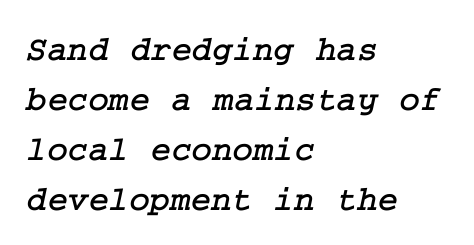
{"serif": "yes", "width": "normal", "stroke_contrast": "low", "x_height": "medium", "underline": "no", "align": "left", "line_spacing": "normal", "line_spacing_ratio": 1.43, "letter_spacing": "normal", "letter_spacing_em": 0.0, "glyph_px": 35}
